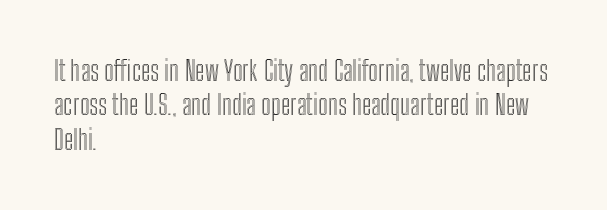
{"italic": "no", "underline": "no", "align": "left", "line_spacing": "normal", "line_spacing_ratio": 1.27, "letter_spacing": "normal", "letter_spacing_em": 0.0, "glyph_px": 27}
